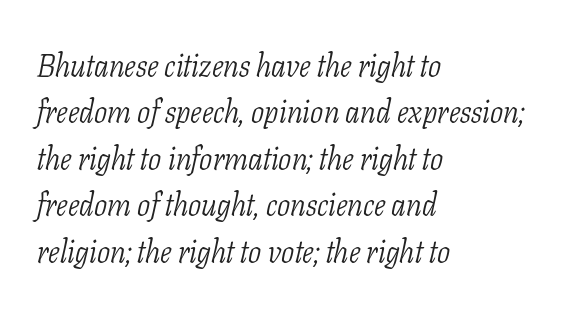
Q: Is the text bold? A: No.
Q: Is the text italic (slanted)? A: Yes, it leans right by about 11 degrees.
Q: Is the typeface a serif or a sans-serif typeface? A: Serif.
Q: Is the text underlined? A: No.
Q: How is the paragraph aligned? A: Left-aligned.
Q: Is the spacing between letters normal or unusually wide? A: Normal.
Q: Is the spacing between lines tight, normal or loose? A: Normal.
Q: Width (condensed, normal, or wide)? A: Condensed.
Q: Stroke contrast? A: Low.
Q: x-height? A: Medium.
Q: Monospaced? A: No.
